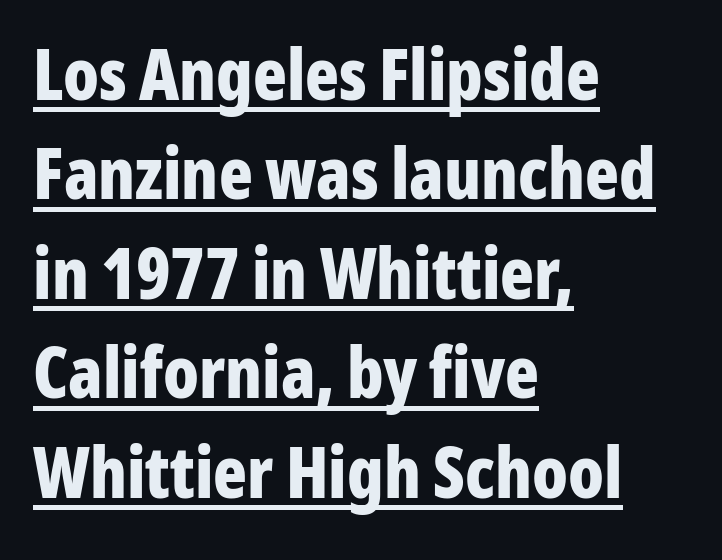
The image shows 70 px bold, condensed sans-serif type, upright; set left-aligned, normal line spacing (1.42x), normal letter spacing, underlined; low stroke contrast and a medium x-height.
